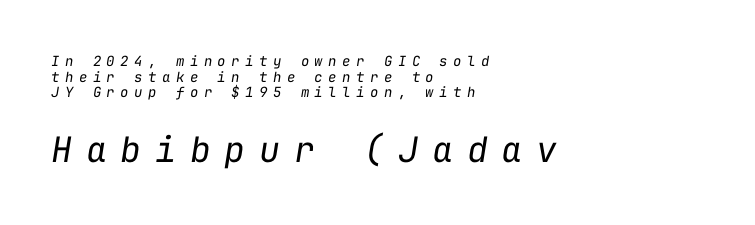
{"italic": "yes", "lean": "right", "slant_degrees": 9, "bold": "no", "weight": "regular", "width": "normal", "stroke_contrast": "low", "x_height": "medium", "monospaced": "yes", "underline": "no", "align": "left", "line_spacing": "tight", "line_spacing_ratio": 1.12, "letter_spacing": "wide", "letter_spacing_em": 0.39, "larger_block": "second", "size_ratio": 2.5, "glyph_px": 35}
